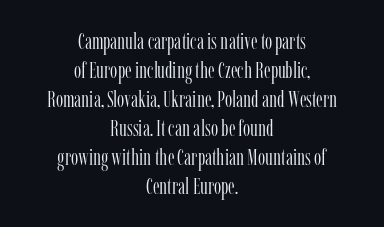
Tracking here is standard; glyphs follow each other at the usual distance. Posture: upright roman. Descenders hang freely into open space. Normally led — the rows are evenly, conventionally spaced. Is the block centered? Yes — each line is placed symmetrically about the middle. Summary of weight: not heavy and not bold.
